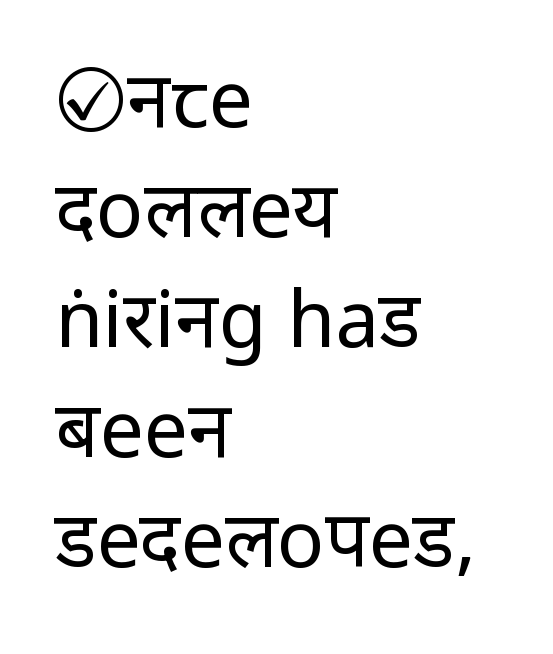
Q: Is the text bold? A: No.
Q: Is the text italic (slanted)? A: No, it is upright.
Q: Is the typeface a serif or a sans-serif typeface? A: Sans-serif.
Q: Is the text underlined? A: No.
Q: How is the paragraph aligned? A: Left-aligned.
Q: Is the spacing between letters normal or unusually wide? A: Normal.
Q: Is the spacing between lines tight, normal or loose? A: Normal.
Q: Width (condensed, normal, or wide)? A: Condensed.
Q: Stroke contrast? A: Low.
Q: x-height? A: Large.
Q: Monospaced? A: No.
